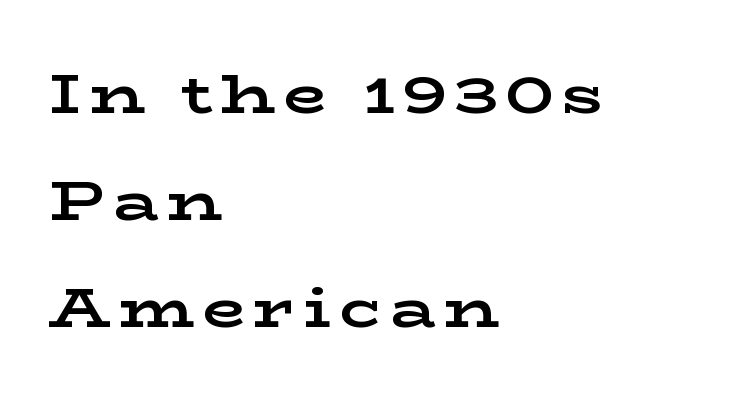
{"serif": "yes", "italic": "no", "bold": "yes", "weight": "bold", "width": "wide", "stroke_contrast": "low", "x_height": "medium", "monospaced": "no", "underline": "no", "align": "left", "line_spacing": "loose", "line_spacing_ratio": 1.91, "glyph_px": 56}
